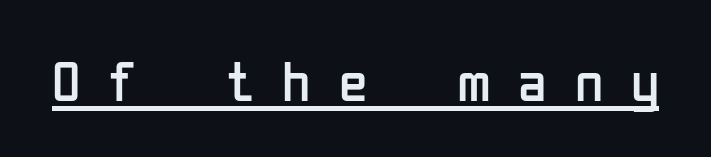
{"serif": "no", "italic": "no", "bold": "no", "weight": "regular", "width": "condensed", "stroke_contrast": "low", "x_height": "medium", "monospaced": "no", "underline": "yes", "letter_spacing": "wide", "letter_spacing_em": 0.48, "glyph_px": 58}
